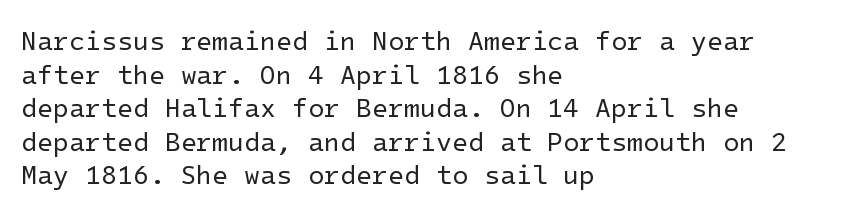
Q: Is the text bold? A: No.
Q: Is the text italic (slanted)? A: No, it is upright.
Q: Is the text underlined? A: No.
Q: How is the paragraph aligned? A: Left-aligned.
Q: Is the spacing between letters normal or unusually wide? A: Normal.
Q: Is the spacing between lines tight, normal or loose? A: Normal.
